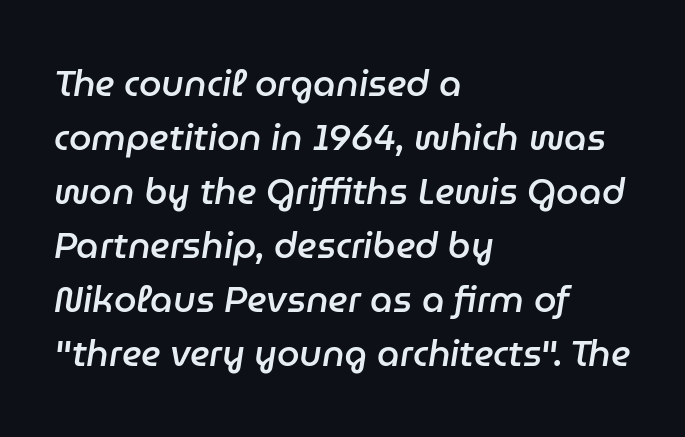
Q: Is the text bold? A: Semi-bold.
Q: Is the text italic (slanted)? A: Yes, it leans right by about 9 degrees.
Q: Is the text underlined? A: No.
Q: How is the paragraph aligned? A: Left-aligned.
Q: Is the spacing between letters normal or unusually wide? A: Normal.
Q: Is the spacing between lines tight, normal or loose? A: Normal.
Q: Width (condensed, normal, or wide)? A: Normal.
Q: Stroke contrast? A: Low.
Q: x-height? A: Medium.
Q: Monospaced? A: No.
